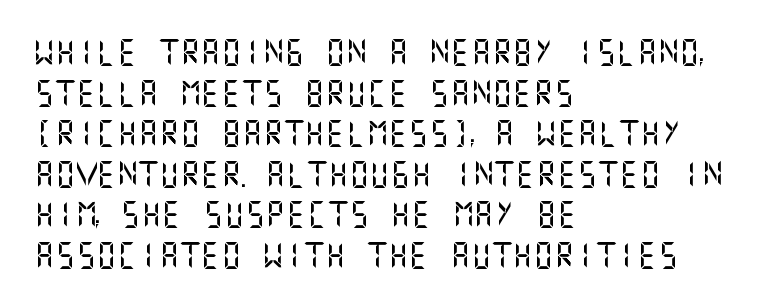
Q: Is the text italic (slanted)? A: No, it is upright.
Q: Is the text underlined? A: No.
Q: How is the paragraph aligned? A: Left-aligned.
Q: Is the spacing between letters normal or unusually wide? A: Normal.
Q: Is the spacing between lines tight, normal or loose? A: Normal.
